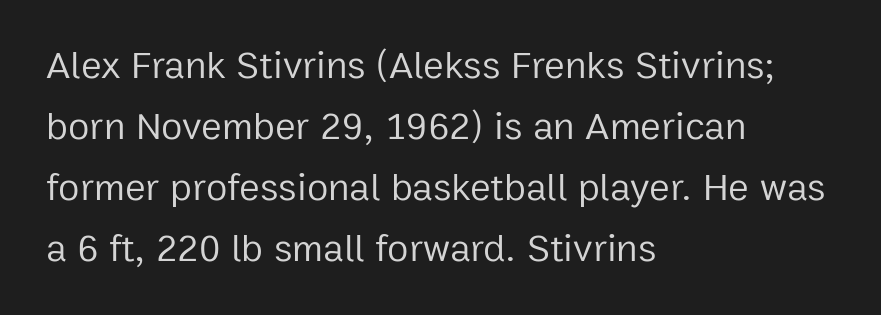
This rendering leaves character spacing at its baseline value. The compositor pushed each line to the left boundary. Check the space under the baseline: it is left empty. The weight would be labelled regular, book, light, or lighter still. Summary of vertical rhythm: regular, with standard interline spacing. Varying glyph widths throughout — classic text-font behaviour.
